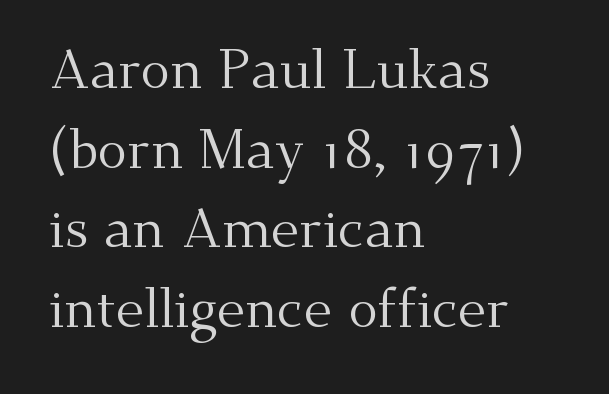
Q: Is the text bold? A: No.
Q: Is the text italic (slanted)? A: No, it is upright.
Q: Is the typeface a serif or a sans-serif typeface? A: Serif.
Q: Is the text underlined? A: No.
Q: How is the paragraph aligned? A: Left-aligned.
Q: Is the spacing between letters normal or unusually wide? A: Normal.
Q: Is the spacing between lines tight, normal or loose? A: Normal.
Q: Width (condensed, normal, or wide)? A: Normal.
Q: Stroke contrast? A: Medium.
Q: x-height? A: Small.
Q: Monospaced? A: No.
